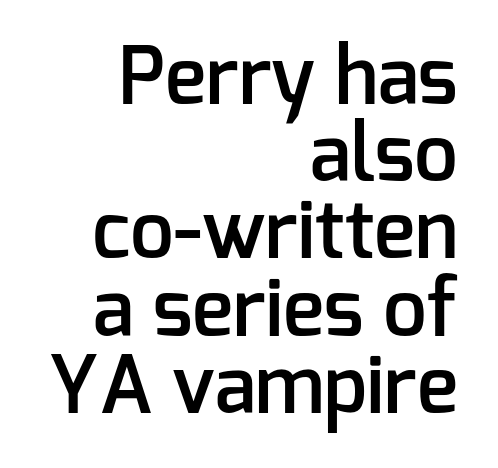
{"serif": "no", "italic": "no", "bold": "semi", "weight": "semibold", "width": "normal", "stroke_contrast": "low", "x_height": "medium", "monospaced": "no", "underline": "no", "align": "right", "line_spacing": "tight", "line_spacing_ratio": 0.99, "letter_spacing": "normal", "letter_spacing_em": 0.0, "glyph_px": 78}
